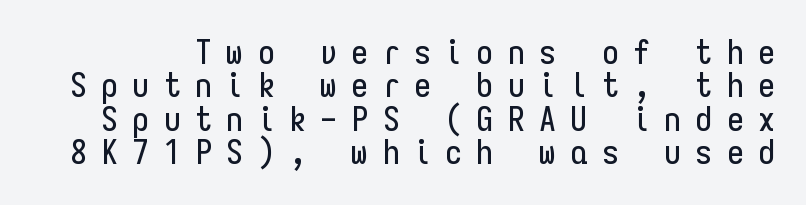
Q: Is the text italic (slanted)? A: No, it is upright.
Q: Is the typeface a serif or a sans-serif typeface? A: Sans-serif.
Q: Is the text underlined? A: No.
Q: Is the spacing between letters normal or unusually wide? A: Unusually wide.
Q: Is the spacing between lines tight, normal or loose? A: Tight.
Q: Width (condensed, normal, or wide)? A: Condensed.
Q: Stroke contrast? A: Low.
Q: x-height? A: Medium.
Q: Monospaced? A: Yes.
